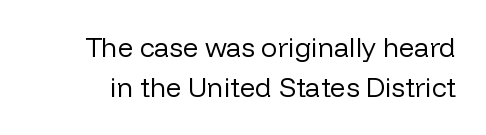
The image shows 27 px text type, upright; set normal line spacing (1.49x), normal letter spacing, not underlined.
